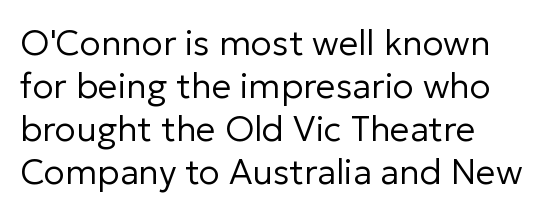
Q: Is the text bold? A: No.
Q: Is the text italic (slanted)? A: No, it is upright.
Q: Is the typeface a serif or a sans-serif typeface? A: Sans-serif.
Q: Is the text underlined? A: No.
Q: Is the spacing between letters normal or unusually wide? A: Normal.
Q: Width (condensed, normal, or wide)? A: Normal.
Q: Stroke contrast? A: Low.
Q: x-height? A: Medium.
Q: Monospaced? A: No.
